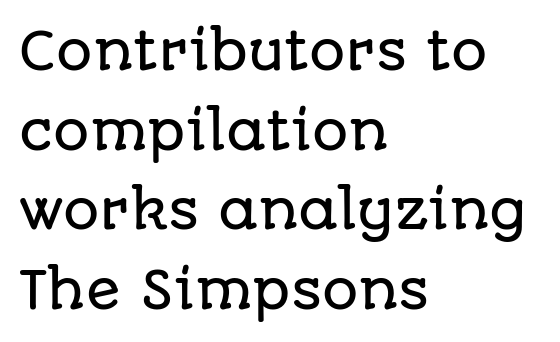
The image shows 51 px sans-serif type, upright; set left-aligned, normal line spacing (1.56x), normal letter spacing, not underlined; low stroke contrast and a large x-height.
